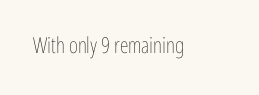
{"italic": "no", "bold": "no", "underline": "no", "letter_spacing": "normal", "letter_spacing_em": 0.0, "glyph_px": 22}
